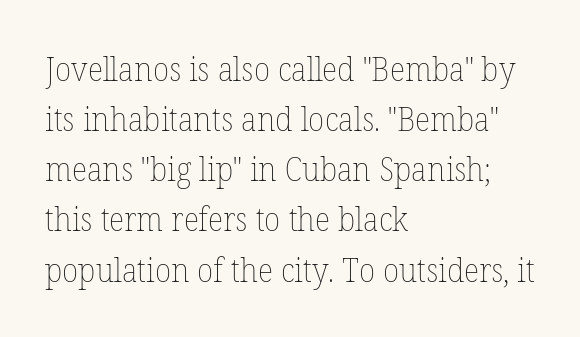
Q: Is the text bold? A: No.
Q: Is the text italic (slanted)? A: No, it is upright.
Q: Is the text underlined? A: No.
Q: How is the paragraph aligned? A: Left-aligned.
Q: Is the spacing between letters normal or unusually wide? A: Normal.
Q: Is the spacing between lines tight, normal or loose? A: Normal.
Q: Width (condensed, normal, or wide)? A: Normal.
Q: Stroke contrast? A: Low.
Q: x-height? A: Medium.
Q: Monospaced? A: No.
